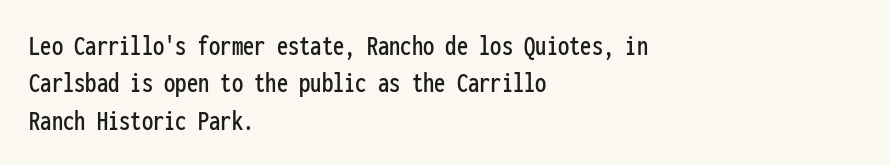
The image shows 30 px condensed sans-serif type, upright, monospaced; set left-aligned, normal line spacing (1.25x), normal letter spacing, not underlined; low stroke contrast and a medium x-height.
